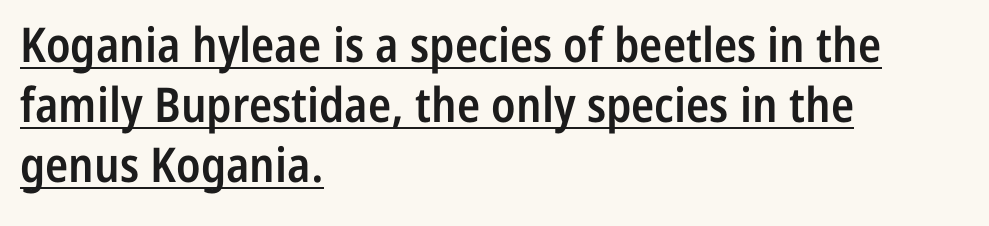
In CSS terms this would be text-align: left. The face used here is a sans, in the tradition of grotesques and geometrics. A semibold gives these letters moderate extra thickness, short of bold. The specimen reads as upright at a glance.
